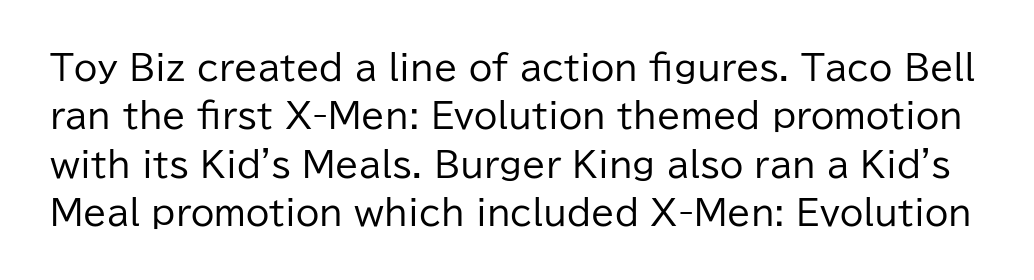
Q: Is the text bold? A: No.
Q: Is the text italic (slanted)? A: No, it is upright.
Q: Is the typeface a serif or a sans-serif typeface? A: Sans-serif.
Q: Is the text underlined? A: No.
Q: Is the spacing between letters normal or unusually wide? A: Normal.
Q: Is the spacing between lines tight, normal or loose? A: Normal.
Q: Width (condensed, normal, or wide)? A: Normal.
Q: Stroke contrast? A: Low.
Q: x-height? A: Medium.
Q: Monospaced? A: No.
